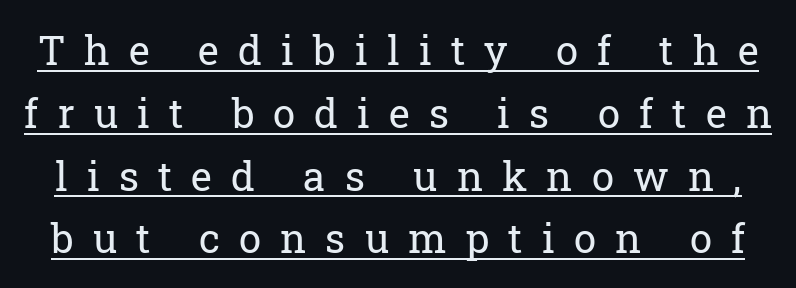
The image shows 40 px regular-weight serif type, upright; set normal line spacing (1.57x), unusually wide letter spacing (+0.48 em), underlined; low stroke contrast and a medium x-height.
